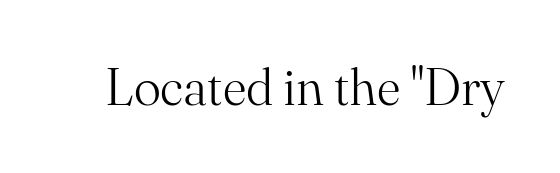
Q: Is the text bold? A: No.
Q: Is the text italic (slanted)? A: No, it is upright.
Q: Is the typeface a serif or a sans-serif typeface? A: Serif.
Q: Is the text underlined? A: No.
Q: Is the spacing between letters normal or unusually wide? A: Normal.
Q: Width (condensed, normal, or wide)? A: Normal.
Q: Stroke contrast? A: Medium.
Q: x-height? A: Small.
Q: Monospaced? A: No.
